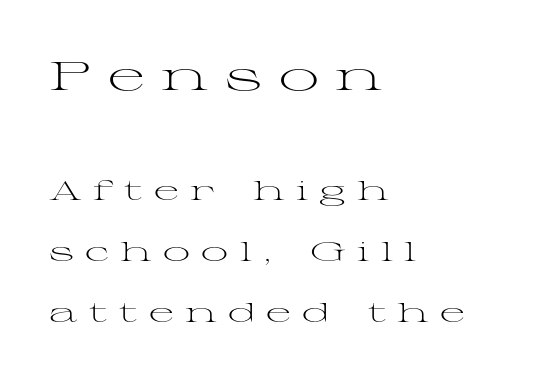
How would I describe the line gaps? Wide and relaxed. The specimen omits any rule beneath the text block's lines. The passage shown has open, widely tracked lettering throughout. Typeset ragged right — the left edge is the straight one. Larger block? The one above; the one below is distinctly smaller. The lettering holds an erect, upright posture throughout.
